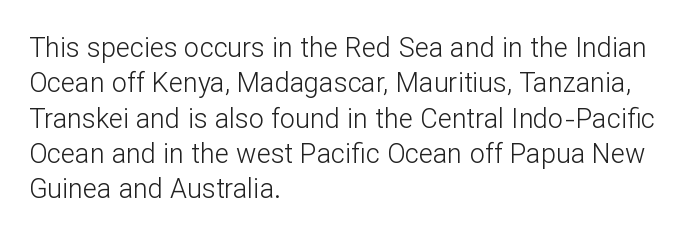
{"italic": "no", "bold": "no", "underline": "no", "align": "left", "line_spacing": "normal", "line_spacing_ratio": 1.31, "letter_spacing": "normal", "letter_spacing_em": 0.0, "glyph_px": 27}
